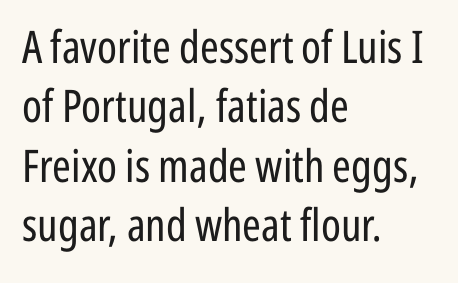
Summary of weight: not heavy and not bold. The axis of the letterforms is exactly vertical. Nothing unusual about the tracking: characters are spaced as the font intends. These lines sit exactly where default settings would place them.
